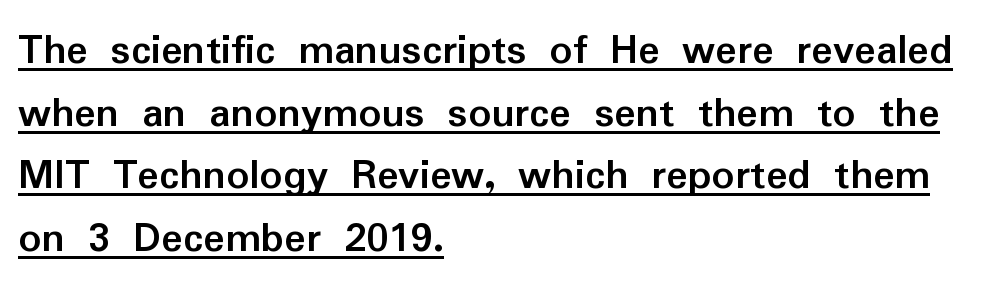
Is this a fixed-width face? No — the glyphs have proportional, varying widths. How are the letters spaced? Ordinarily, with no added tracking. The passage is arranged the way most books set body copy — flush left. Somebody hit Ctrl+U on this one — the words are underlined.
